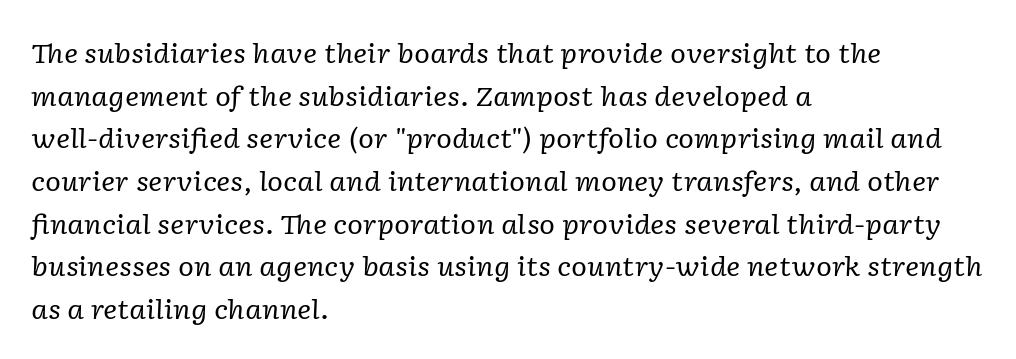
{"italic": "yes", "lean": "right", "slant_degrees": 2, "bold": "no", "underline": "no", "align": "left", "line_spacing": "normal", "line_spacing_ratio": 1.58, "letter_spacing": "normal", "letter_spacing_em": 0.0, "glyph_px": 27}
